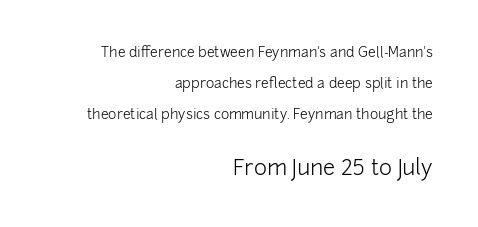
Q: Is the text bold? A: No.
Q: Is the text italic (slanted)? A: No, it is upright.
Q: Is the text underlined? A: No.
Q: How is the paragraph aligned? A: Right-aligned.
Q: Is the spacing between letters normal or unusually wide? A: Normal.
Q: Is the spacing between lines tight, normal or loose? A: Loose.
Q: Which block of text is set in a larger size, the first (top) or the second (bottom)? A: The second (bottom) one.
